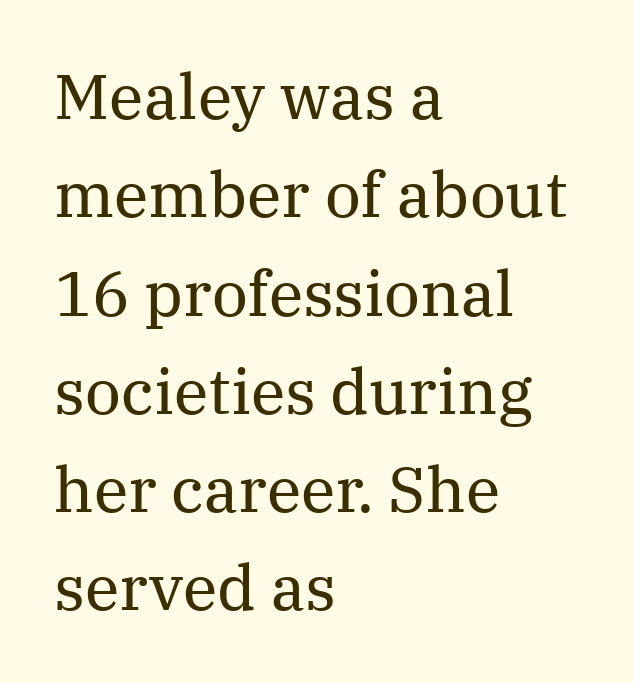
Q: Is the text bold? A: No.
Q: Is the text italic (slanted)? A: No, it is upright.
Q: Is the typeface a serif or a sans-serif typeface? A: Serif.
Q: Is the text underlined? A: No.
Q: How is the paragraph aligned? A: Left-aligned.
Q: Is the spacing between letters normal or unusually wide? A: Normal.
Q: Is the spacing between lines tight, normal or loose? A: Normal.
Q: Width (condensed, normal, or wide)? A: Normal.
Q: Stroke contrast? A: Medium.
Q: x-height? A: Medium.
Q: Monospaced? A: No.
